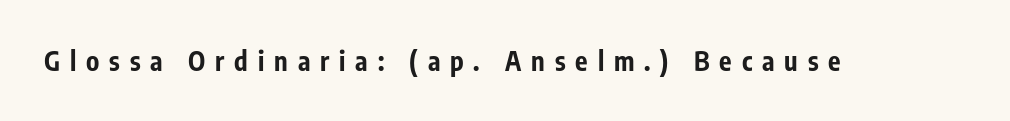
Q: Is the text bold? A: Yes.
Q: Is the text italic (slanted)? A: No, it is upright.
Q: Is the text underlined? A: No.
Q: Is the spacing between letters normal or unusually wide? A: Unusually wide.
